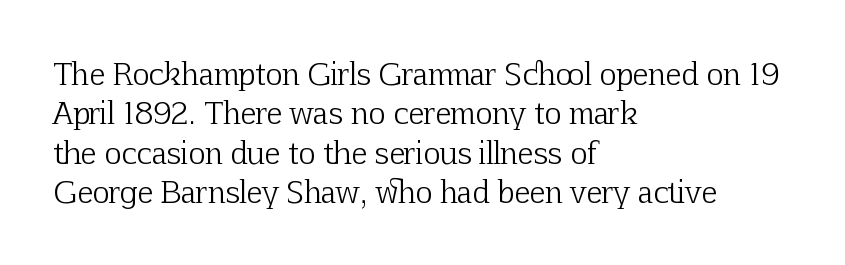
Q: Is the text bold? A: No.
Q: Is the text italic (slanted)? A: No, it is upright.
Q: Is the typeface a serif or a sans-serif typeface? A: Serif.
Q: Is the text underlined? A: No.
Q: How is the paragraph aligned? A: Left-aligned.
Q: Is the spacing between letters normal or unusually wide? A: Normal.
Q: Is the spacing between lines tight, normal or loose? A: Normal.
Q: Width (condensed, normal, or wide)? A: Normal.
Q: Stroke contrast? A: Low.
Q: x-height? A: Medium.
Q: Monospaced? A: No.
